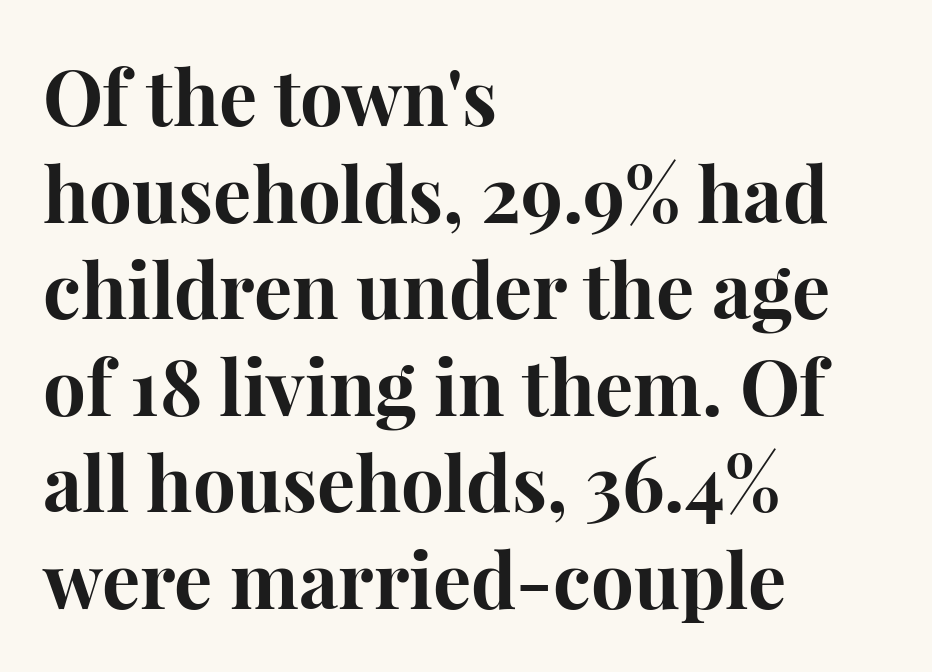
Q: Is the text bold? A: Yes.
Q: Is the text italic (slanted)? A: No, it is upright.
Q: Is the typeface a serif or a sans-serif typeface? A: Serif.
Q: Is the text underlined? A: No.
Q: How is the paragraph aligned? A: Left-aligned.
Q: Is the spacing between letters normal or unusually wide? A: Normal.
Q: Is the spacing between lines tight, normal or loose? A: Normal.
Q: Width (condensed, normal, or wide)? A: Normal.
Q: Stroke contrast? A: High.
Q: x-height? A: Medium.
Q: Monospaced? A: No.
